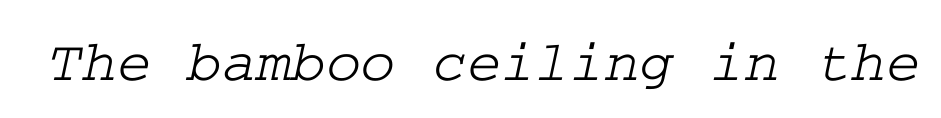
Q: Is the typeface a serif or a sans-serif typeface? A: Serif.
Q: Is the text underlined? A: No.
Q: Is the spacing between letters normal or unusually wide? A: Normal.
Q: Width (condensed, normal, or wide)? A: Wide.
Q: Stroke contrast? A: Low.
Q: x-height? A: Medium.
